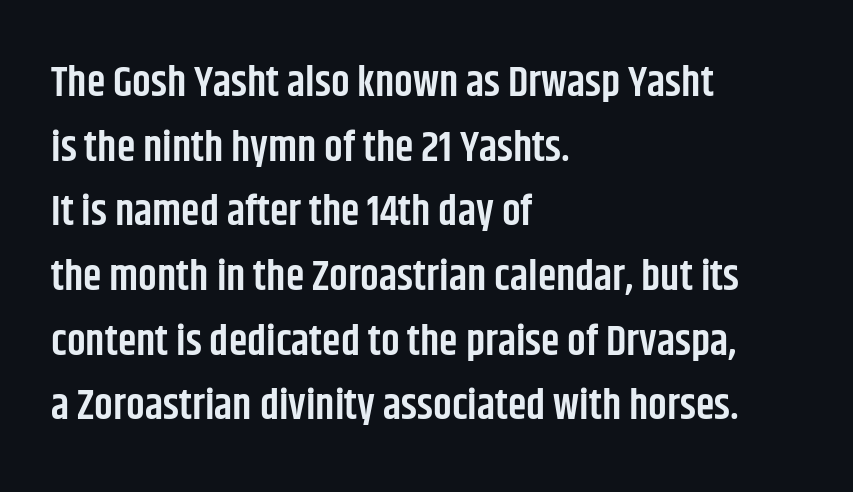
The words here are not underlined. Each letter keeps its own natural width here, so spacing adapts to shape. Is the block centered? No — it sits flush against the left margin. Reading down the column, the eye jumps a familiar distance to each next line.
